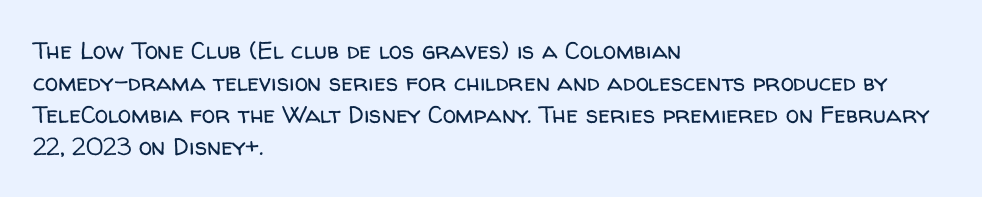
Q: Is the text bold? A: No.
Q: Is the text italic (slanted)? A: No, it is upright.
Q: Is the text underlined? A: No.
Q: How is the paragraph aligned? A: Left-aligned.
Q: Is the spacing between letters normal or unusually wide? A: Normal.
Q: Is the spacing between lines tight, normal or loose? A: Normal.
